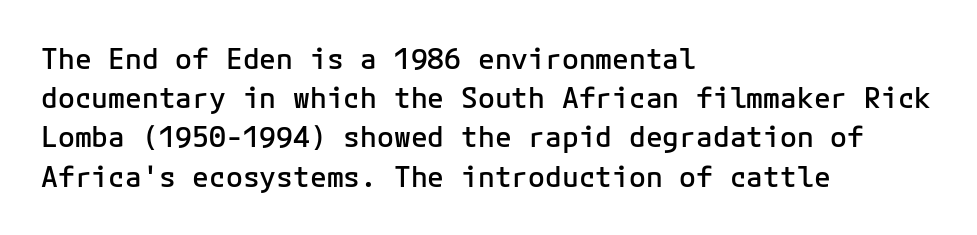
Q: Is the text bold? A: Semi-bold.
Q: Is the text italic (slanted)? A: No, it is upright.
Q: Is the typeface a serif or a sans-serif typeface? A: Sans-serif.
Q: Is the text underlined? A: No.
Q: How is the paragraph aligned? A: Left-aligned.
Q: Is the spacing between letters normal or unusually wide? A: Normal.
Q: Is the spacing between lines tight, normal or loose? A: Normal.
Q: Width (condensed, normal, or wide)? A: Normal.
Q: Stroke contrast? A: Low.
Q: x-height? A: Medium.
Q: Monospaced? A: Yes.
